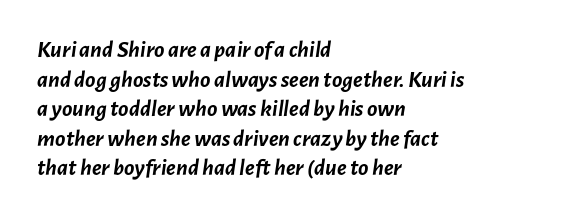
{"italic": "yes", "lean": "right", "slant_degrees": 7, "bold": "yes", "underline": "no", "align": "left", "line_spacing_ratio": 1.23, "letter_spacing": "normal", "letter_spacing_em": 0.0, "glyph_px": 24}
